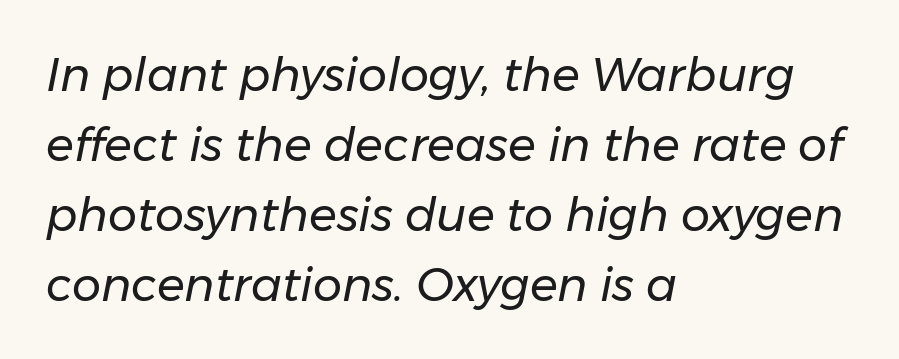
A typesetter would mark this as italic. Each letter keeps its own natural width here, so spacing adapts to shape. These lines keep a tight, regular rhythm from letter to letter. The rendering uses a moderate line-height, typical for paragraphs. The specimen omits any rule beneath the text block's lines.
